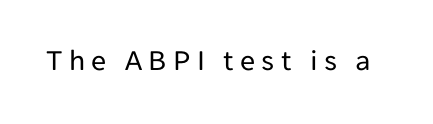
The image shows 30 px regular-weight sans-serif type, upright; set unusually wide letter spacing (+0.21 em), not underlined; low stroke contrast and a medium x-height.
